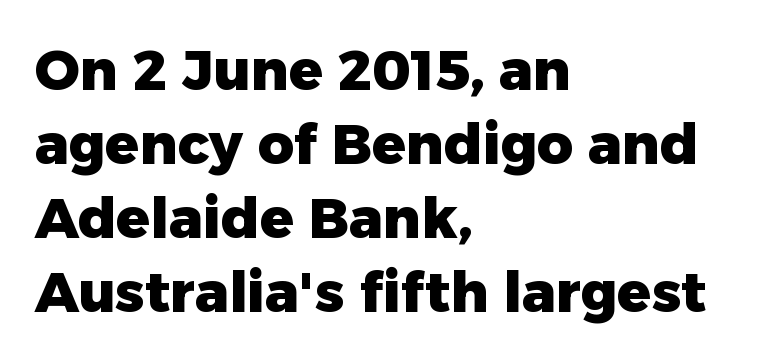
Clear beneath every line of the passage. Type style note: lacks serifs. Characters follow at the spacing the type designer built in. Strokes here are thick enough to call this a true bold. If you drew a ruler down the left edge, every line would touch it. Think of a printed novel: that variable character pitch is what you see here.
